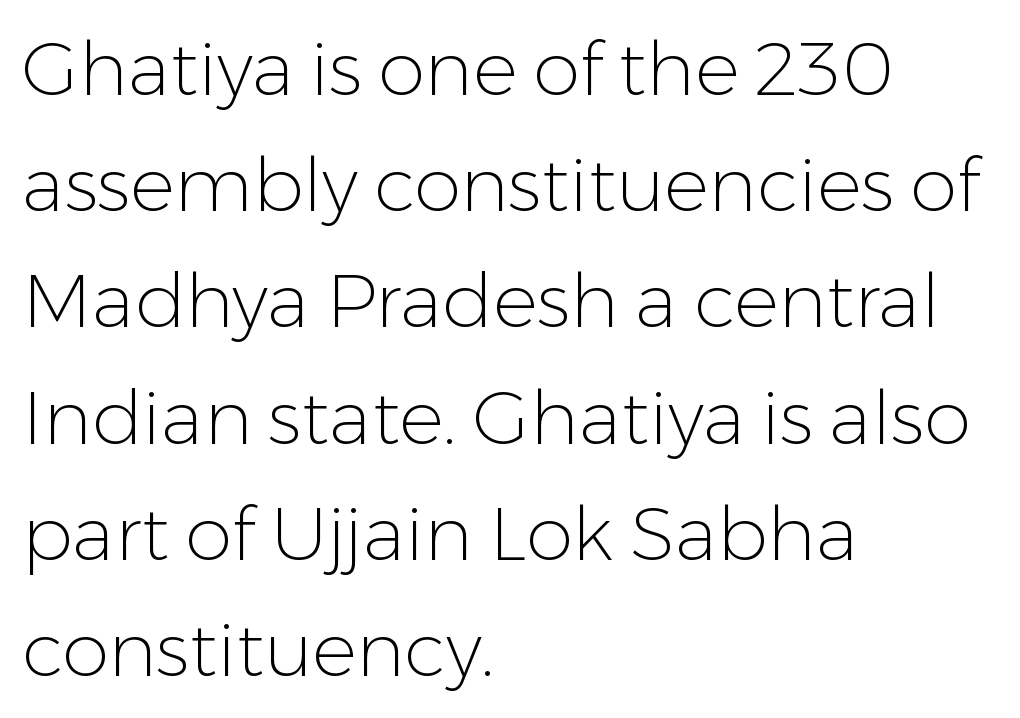
The image shows 75 px light sans-serif type, upright; set left-aligned, normal line spacing (1.55x), normal letter spacing, not underlined; low stroke contrast and a medium x-height.
